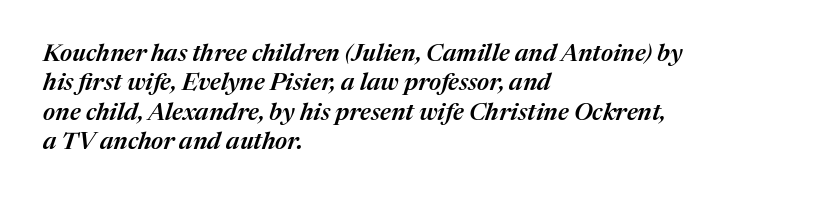
Designer's note — italics engaged. Characters follow at the spacing the type designer built in. What weight is shown? A semibold, between regular and bold. The baseline area is clear. The ragged edge is on the right, which tells us the setting is flush left.
